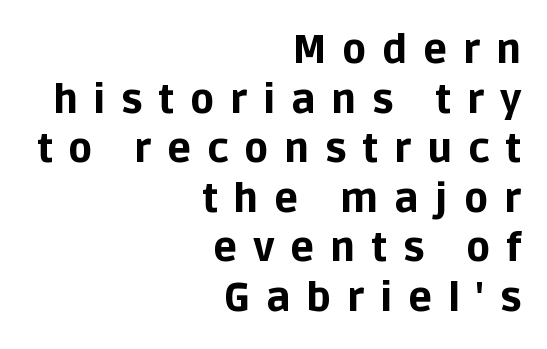
Q: Is the text bold? A: Yes.
Q: Is the text italic (slanted)? A: No, it is upright.
Q: Is the typeface a serif or a sans-serif typeface? A: Sans-serif.
Q: Is the text underlined? A: No.
Q: How is the paragraph aligned? A: Right-aligned.
Q: Is the spacing between letters normal or unusually wide? A: Unusually wide.
Q: Width (condensed, normal, or wide)? A: Normal.
Q: Stroke contrast? A: Low.
Q: x-height? A: Large.
Q: Monospaced? A: No.
